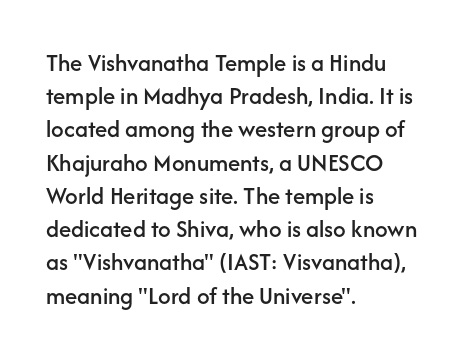
{"italic": "no", "underline": "no", "align": "left", "line_spacing": "normal", "line_spacing_ratio": 1.33, "letter_spacing": "normal", "letter_spacing_em": 0.0, "glyph_px": 25}
